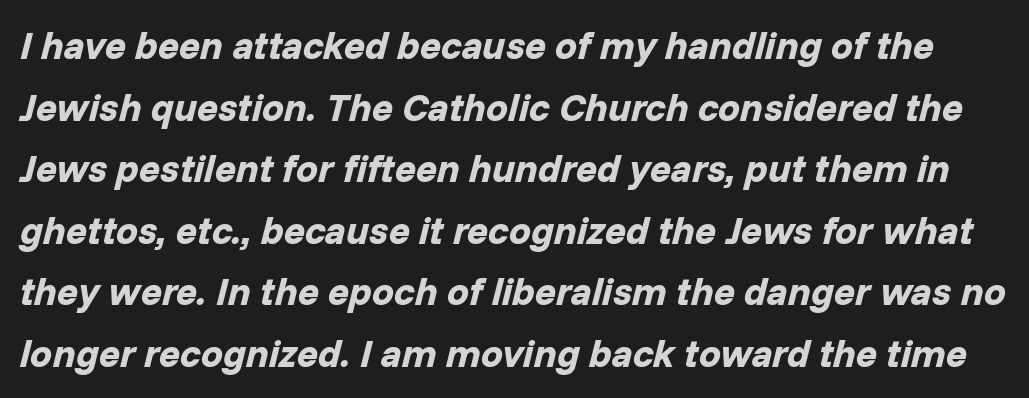
{"italic": "yes", "lean": "right", "slant_degrees": 14, "bold": "yes", "weight": "bold", "width": "normal", "stroke_contrast": "low", "x_height": "medium", "monospaced": "no", "underline": "no", "line_spacing": "normal", "line_spacing_ratio": 1.58, "letter_spacing": "normal", "letter_spacing_em": 0.0, "glyph_px": 39}
